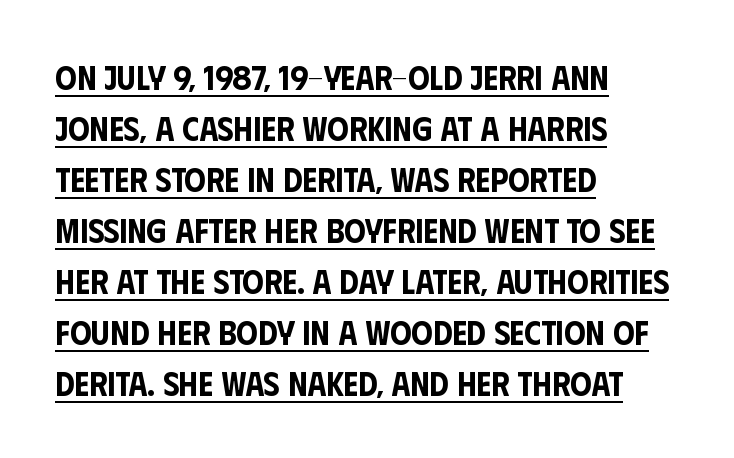
{"serif": "no", "italic": "no", "width": "condensed", "stroke_contrast": "low", "x_height": "large", "monospaced": "no", "underline": "yes", "align": "left", "line_spacing": "normal", "line_spacing_ratio": 1.5, "letter_spacing": "normal", "letter_spacing_em": 0.0, "glyph_px": 34}
